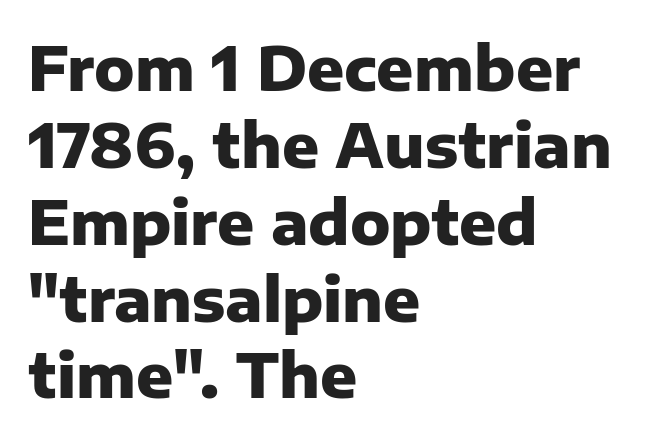
Q: Is the text bold? A: Yes.
Q: Is the text italic (slanted)? A: No, it is upright.
Q: Is the typeface a serif or a sans-serif typeface? A: Sans-serif.
Q: Is the text underlined? A: No.
Q: How is the paragraph aligned? A: Left-aligned.
Q: Is the spacing between letters normal or unusually wide? A: Normal.
Q: Is the spacing between lines tight, normal or loose? A: Normal.
Q: Width (condensed, normal, or wide)? A: Normal.
Q: Stroke contrast? A: Low.
Q: x-height? A: Medium.
Q: Monospaced? A: No.
